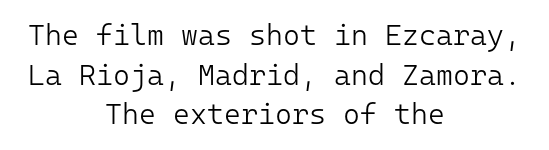
The image shows 29 px light sans-serif type, upright, monospaced; set centered, normal line spacing (1.37x), normal letter spacing, not underlined; low stroke contrast and a medium x-height.
